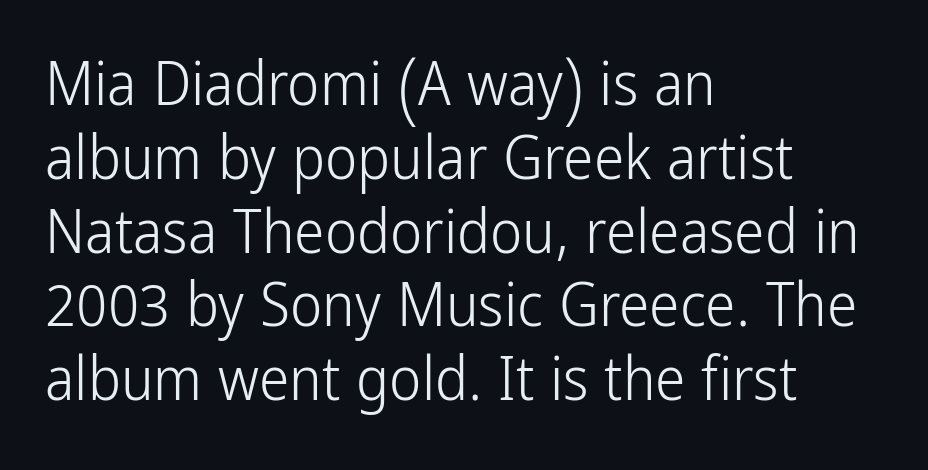
Upright lettering throughout. All the whitespace from short lines collects on the right. Check where the strokes stop: nothing finishes them off — pure sans. Do the characters align in a grid? No, the font is proportional.
